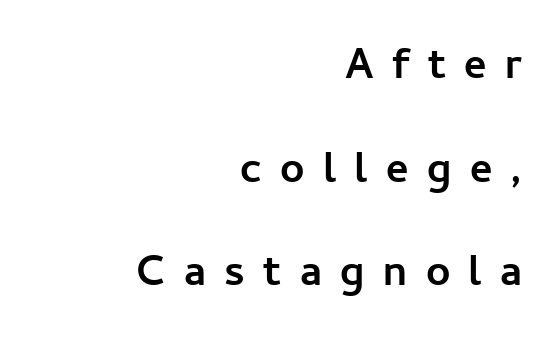
{"serif": "no", "italic": "no", "bold": "yes", "weight": "semibold", "width": "normal", "stroke_contrast": "low", "x_height": "medium", "monospaced": "no", "underline": "no", "align": "right", "line_spacing": "loose", "line_spacing_ratio": 2.41, "letter_spacing": "wide", "letter_spacing_em": 0.43, "glyph_px": 43}
